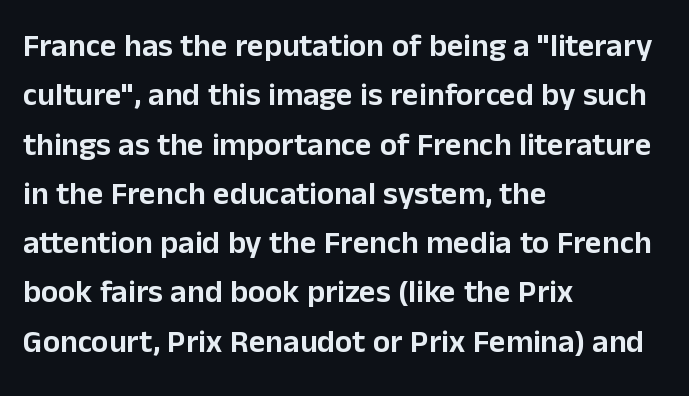
The image shows 32 px sans-serif type, upright; set left-aligned, normal line spacing (1.54x), normal letter spacing, not underlined; low stroke contrast and a medium x-height.
